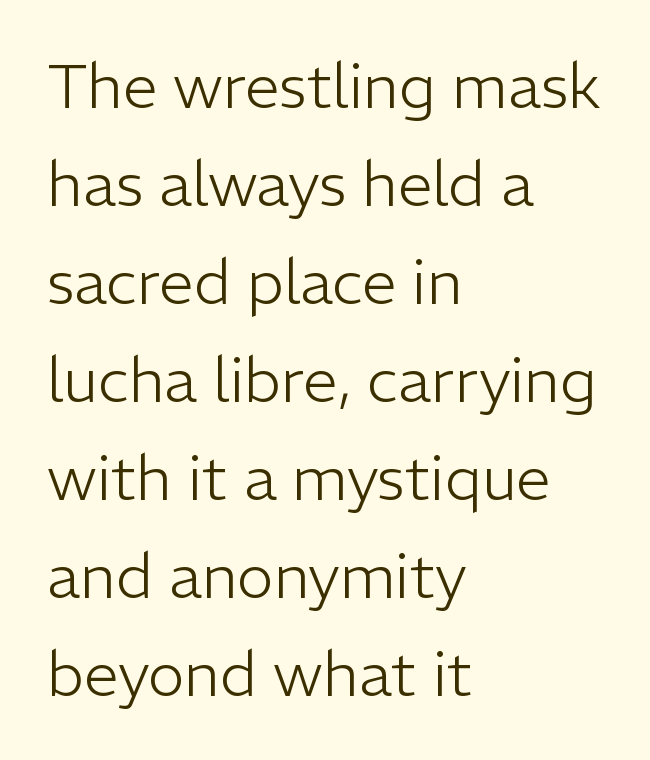
The type is set solid horizontally, with unmodified tracking. These lines sit exactly where default settings would place them. The space directly below the letters is spotless. A roman cut, with each character standing at attention. Weight: not bold — regular or lighter. Spacing verdict: proportional, widths tailored to each character.
